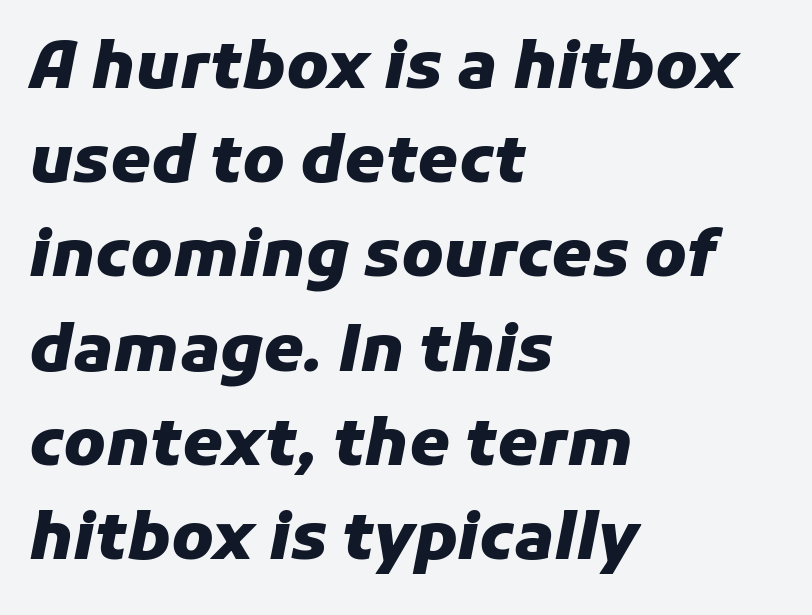
{"italic": "yes", "lean": "right", "slant_degrees": 11, "bold": "yes", "weight": "heavy", "width": "normal", "stroke_contrast": "low", "x_height": "medium", "monospaced": "no", "underline": "no", "align": "left", "line_spacing": "normal", "line_spacing_ratio": 1.45, "letter_spacing": "normal", "letter_spacing_em": 0.0, "glyph_px": 65}
